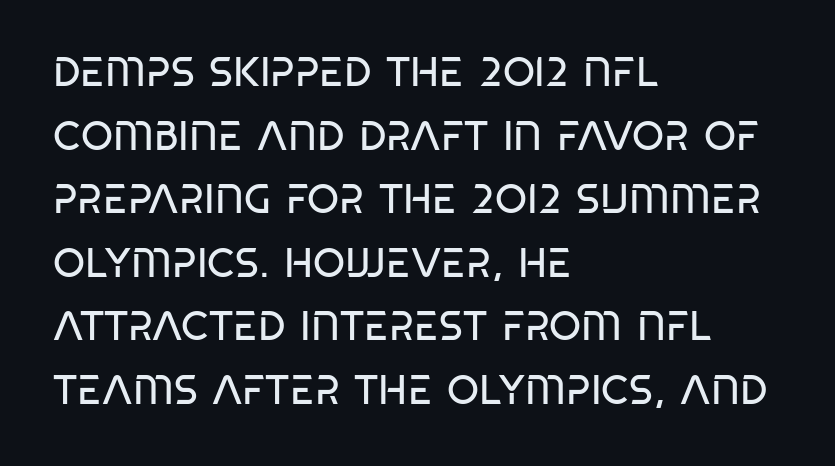
{"serif": "no", "italic": "no", "bold": "no", "weight": "regular", "width": "condensed", "stroke_contrast": "low", "x_height": "large", "monospaced": "no", "underline": "no", "align": "left", "line_spacing": "normal", "line_spacing_ratio": 1.55, "letter_spacing": "normal", "letter_spacing_em": 0.0, "glyph_px": 41}
